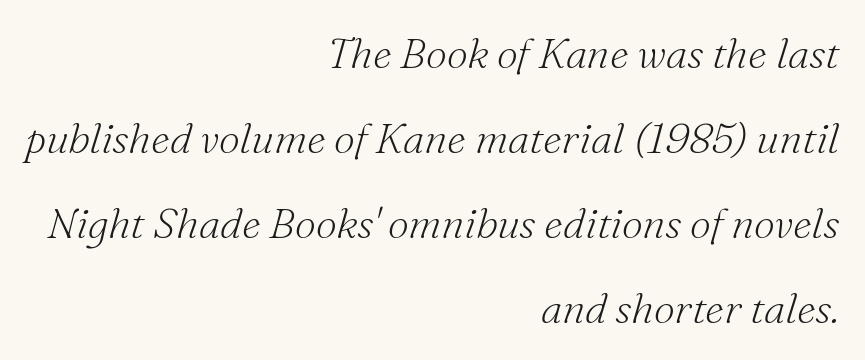
The image shows 42 px light serif type, italic (leaning right); set right-aligned, loose line spacing (2.02x), normal letter spacing, not underlined; medium stroke contrast and a small x-height.
